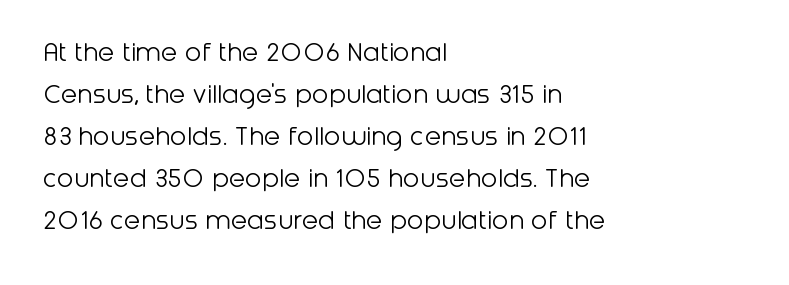
{"serif": "no", "italic": "no", "bold": "no", "weight": "light", "width": "normal", "stroke_contrast": "low", "x_height": "medium", "monospaced": "no", "underline": "no", "align": "left", "line_spacing": "normal", "line_spacing_ratio": 1.4, "letter_spacing": "normal", "letter_spacing_em": 0.0, "glyph_px": 30}
